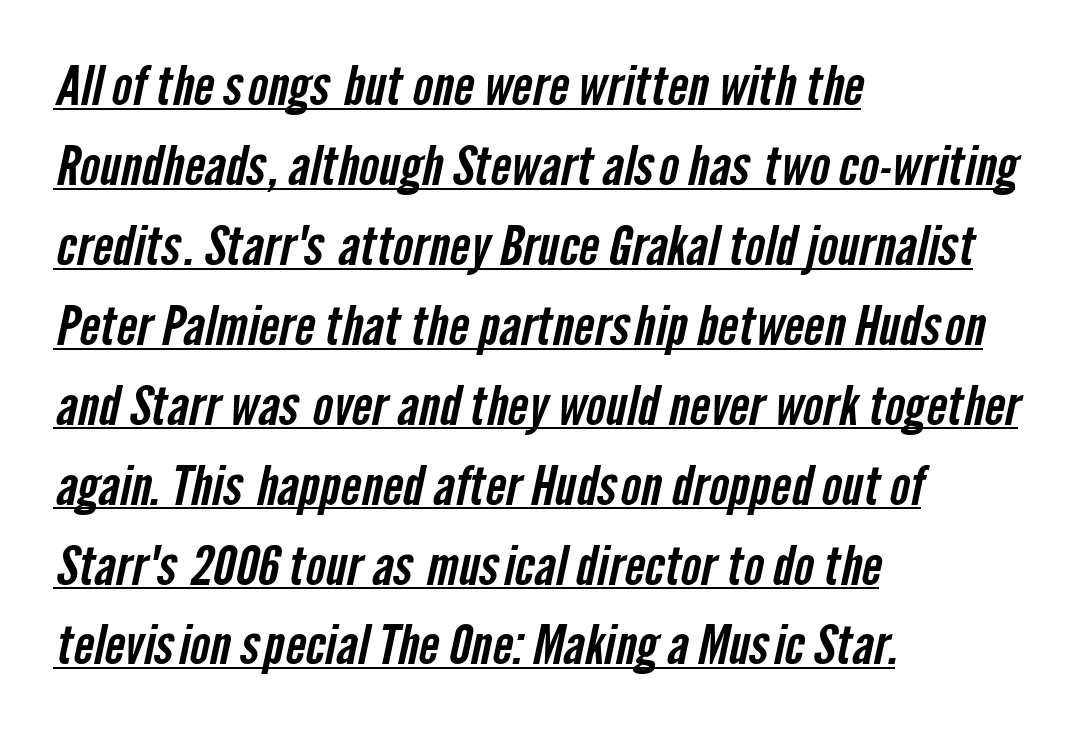
Q: Is the typeface a serif or a sans-serif typeface? A: Sans-serif.
Q: Is the text underlined? A: Yes.
Q: How is the paragraph aligned? A: Left-aligned.
Q: Is the spacing between letters normal or unusually wide? A: Normal.
Q: Is the spacing between lines tight, normal or loose? A: Normal.
Q: Width (condensed, normal, or wide)? A: Condensed.
Q: Stroke contrast? A: Low.
Q: x-height? A: Medium.
Q: Monospaced? A: No.
